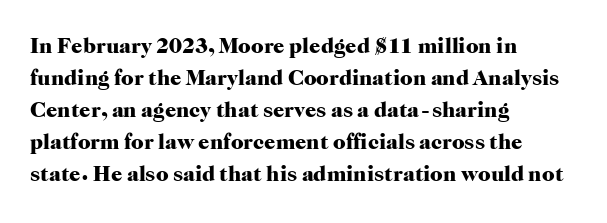
{"italic": "no", "bold": "yes", "underline": "no", "align": "left", "line_spacing": "normal", "line_spacing_ratio": 1.46, "letter_spacing": "normal", "letter_spacing_em": 0.0, "glyph_px": 22}
